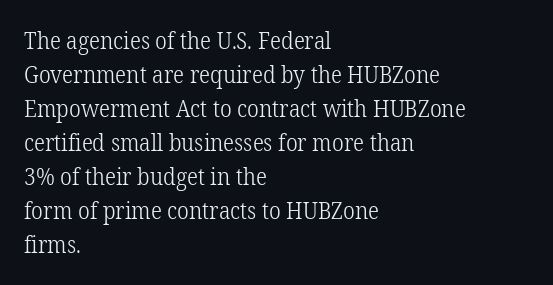
Q: Is the text bold? A: No.
Q: Is the text italic (slanted)? A: No, it is upright.
Q: Is the text underlined? A: No.
Q: How is the paragraph aligned? A: Left-aligned.
Q: Is the spacing between letters normal or unusually wide? A: Normal.
Q: Is the spacing between lines tight, normal or loose? A: Normal.
